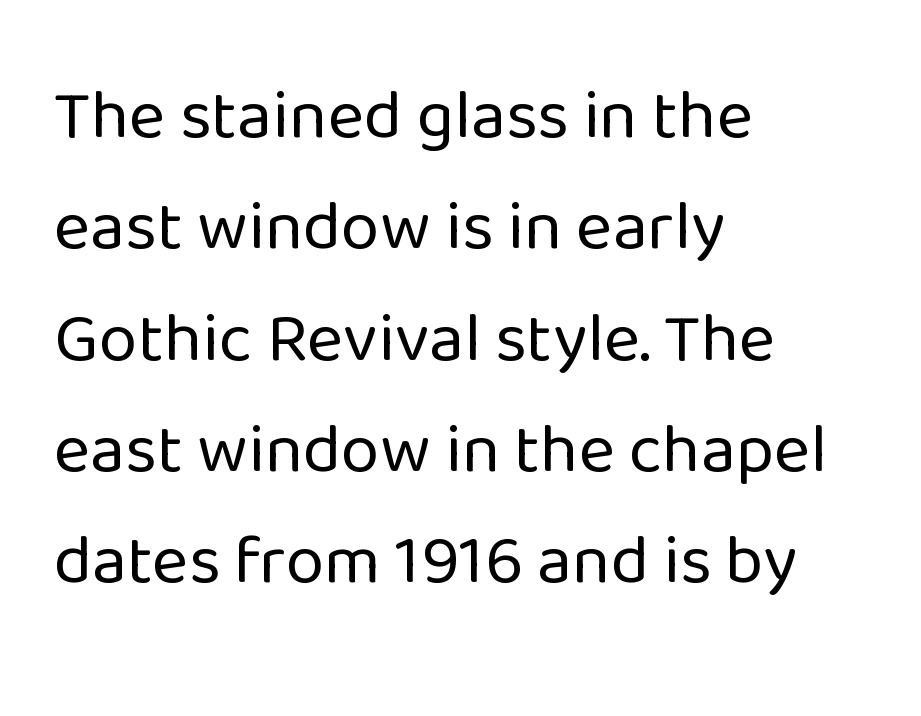
The image shows 70 px regular-weight sans-serif type, upright; set left-aligned, normal line spacing (1.59x), normal letter spacing, not underlined; low stroke contrast and a medium x-height.
